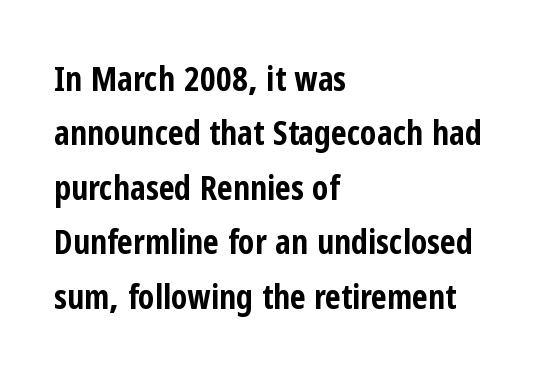
The face used here is proportionally spaced, like ordinary book or web type. Its strokes are broad and dark, the hallmark of bold type. A typesetter would label this face a sans. A roman cut, with each character standing at attention.
